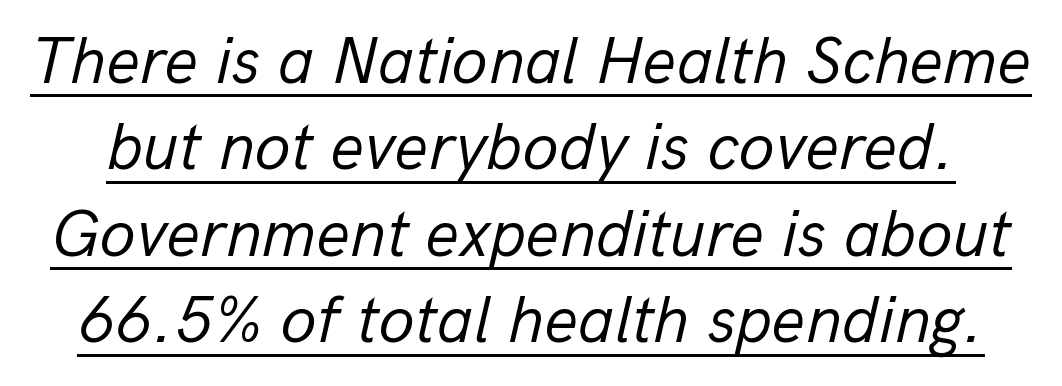
Q: Is the text bold? A: No.
Q: Is the text italic (slanted)? A: Yes, it leans right by about 13 degrees.
Q: Is the text underlined? A: Yes.
Q: Is the spacing between letters normal or unusually wide? A: Normal.
Q: Is the spacing between lines tight, normal or loose? A: Normal.
Q: Width (condensed, normal, or wide)? A: Normal.
Q: Stroke contrast? A: Low.
Q: x-height? A: Medium.
Q: Monospaced? A: No.
